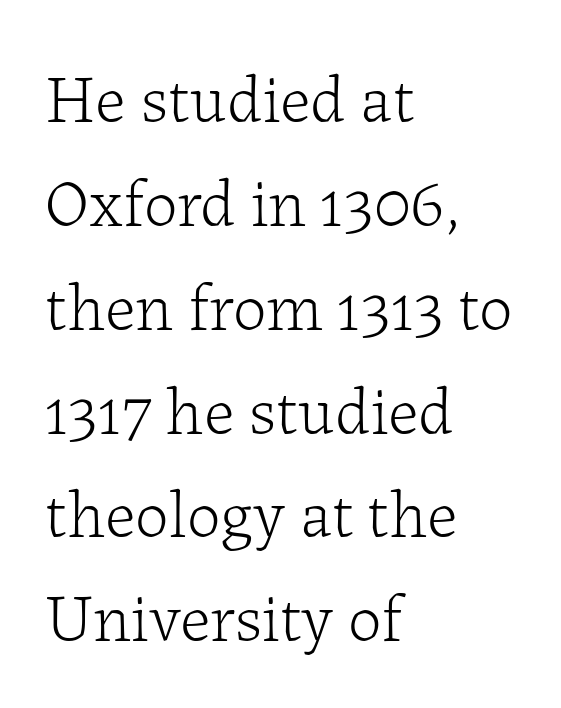
The image shows 67 px light serif type, upright; set left-aligned, normal line spacing (1.55x), normal letter spacing, not underlined; low stroke contrast and a medium x-height.
